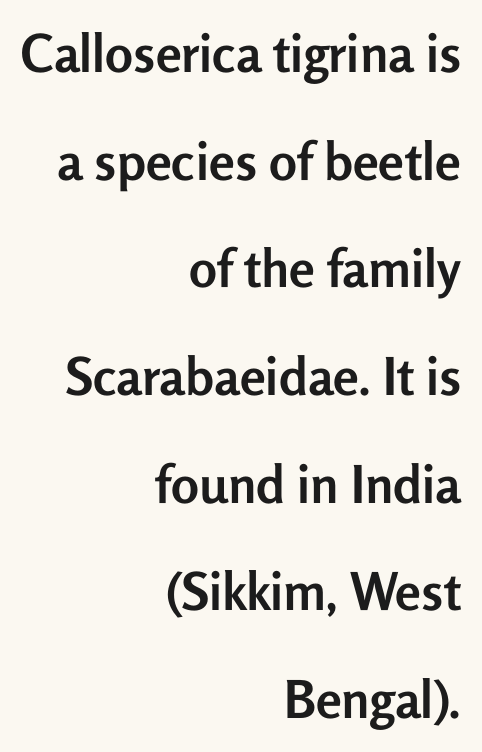
{"serif": "no", "italic": "no", "bold": "yes", "weight": "semibold", "width": "normal", "stroke_contrast": "low", "x_height": "medium", "monospaced": "no", "underline": "no", "align": "right", "line_spacing": "loose", "line_spacing_ratio": 2.07, "letter_spacing": "normal", "letter_spacing_em": 0.0, "glyph_px": 52}
